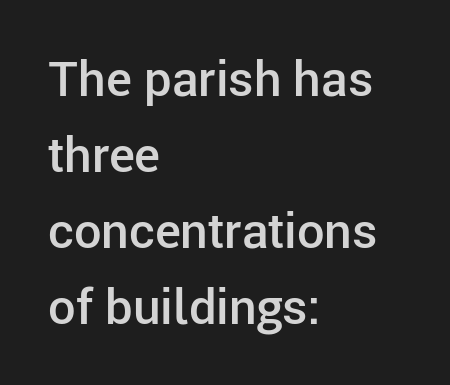
The face used here is proportionally spaced, like ordinary book or web type. Reading down the block, your eye returns to a fixed left position each line. Reading down the column, the eye jumps a familiar distance to each next line. Decoration check: the copy has no underline.
